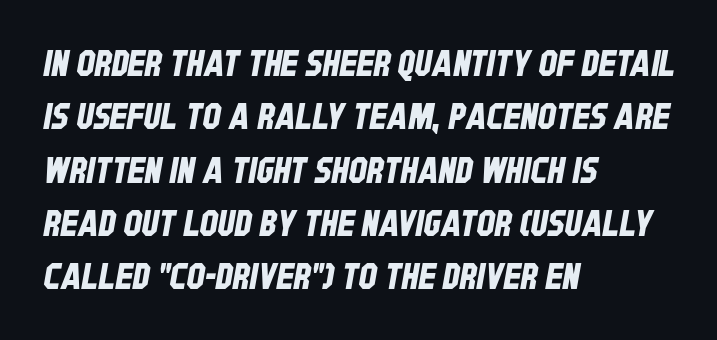
Q: Is the typeface a serif or a sans-serif typeface? A: Sans-serif.
Q: Is the text underlined? A: No.
Q: How is the paragraph aligned? A: Left-aligned.
Q: Is the spacing between letters normal or unusually wide? A: Normal.
Q: Is the spacing between lines tight, normal or loose? A: Normal.
Q: Width (condensed, normal, or wide)? A: Condensed.
Q: Stroke contrast? A: Low.
Q: x-height? A: Large.
Q: Monospaced? A: No.
